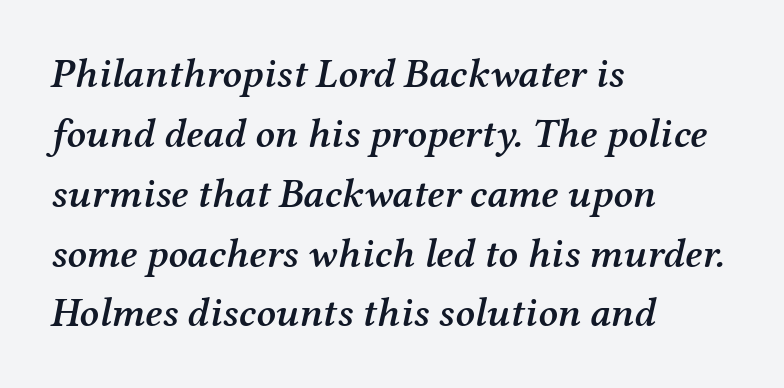
{"serif": "yes", "italic": "yes", "lean": "right", "slant_degrees": 12, "bold": "semi", "weight": "semibold", "width": "normal", "stroke_contrast": "medium", "x_height": "medium", "monospaced": "no", "underline": "no", "align": "left", "line_spacing": "normal", "line_spacing_ratio": 1.46, "letter_spacing": "normal", "letter_spacing_em": 0.0, "glyph_px": 41}
